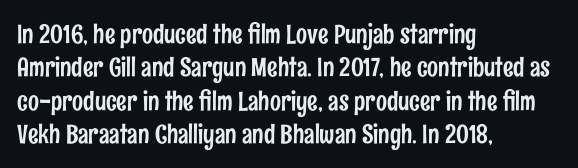
Q: Is the text italic (slanted)? A: No, it is upright.
Q: Is the text underlined? A: No.
Q: How is the paragraph aligned? A: Left-aligned.
Q: Is the spacing between letters normal or unusually wide? A: Normal.
Q: Is the spacing between lines tight, normal or loose? A: Normal.
